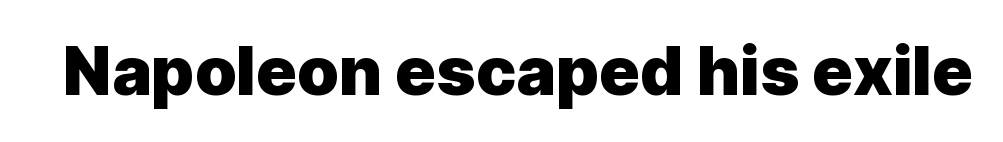
Heft: maximum for text — a bold. Proportional: the letters do not fall into vertical columns. Underlining? Definitely not there. Tracking here is standard; glyphs follow each other at the usual distance. In terms of posture, this sample is upright. To sum up the face: it is a sans, with no serifs.
